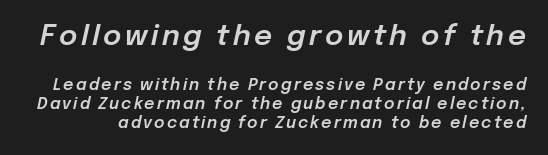
{"italic": "yes", "lean": "right", "slant_degrees": 12, "width": "normal", "stroke_contrast": "low", "x_height": "medium", "monospaced": "no", "underline": "no", "line_spacing_ratio": 1.18, "larger_block": "first", "size_ratio": 1.75, "glyph_px": 28}
